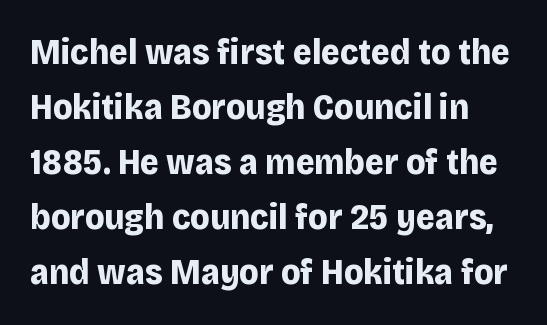
Q: Is the text bold? A: Yes.
Q: Is the text italic (slanted)? A: No, it is upright.
Q: Is the typeface a serif or a sans-serif typeface? A: Sans-serif.
Q: Is the text underlined? A: No.
Q: Is the spacing between letters normal or unusually wide? A: Normal.
Q: Is the spacing between lines tight, normal or loose? A: Normal.
Q: Width (condensed, normal, or wide)? A: Normal.
Q: Stroke contrast? A: Low.
Q: x-height? A: Large.
Q: Monospaced? A: No.
